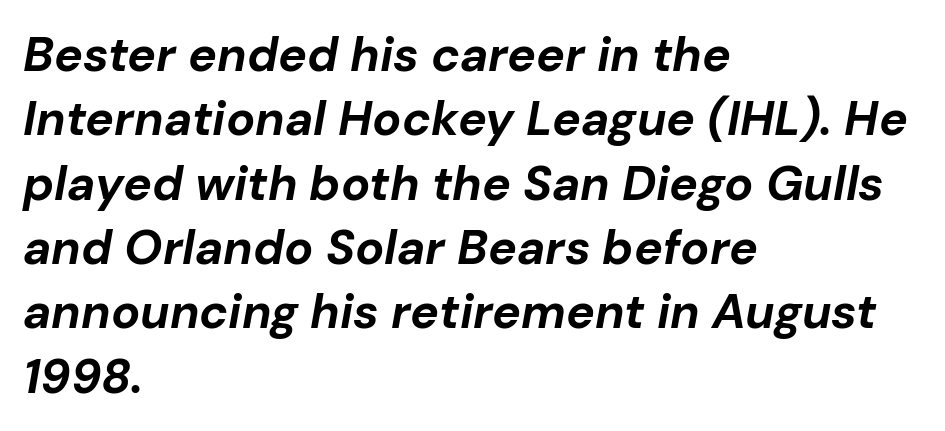
Q: Is the text bold? A: Yes.
Q: Is the text italic (slanted)? A: Yes, it leans right by about 10 degrees.
Q: Is the text underlined? A: No.
Q: How is the paragraph aligned? A: Left-aligned.
Q: Is the spacing between letters normal or unusually wide? A: Normal.
Q: Is the spacing between lines tight, normal or loose? A: Normal.
Q: Width (condensed, normal, or wide)? A: Normal.
Q: Stroke contrast? A: Low.
Q: x-height? A: Medium.
Q: Monospaced? A: No.
